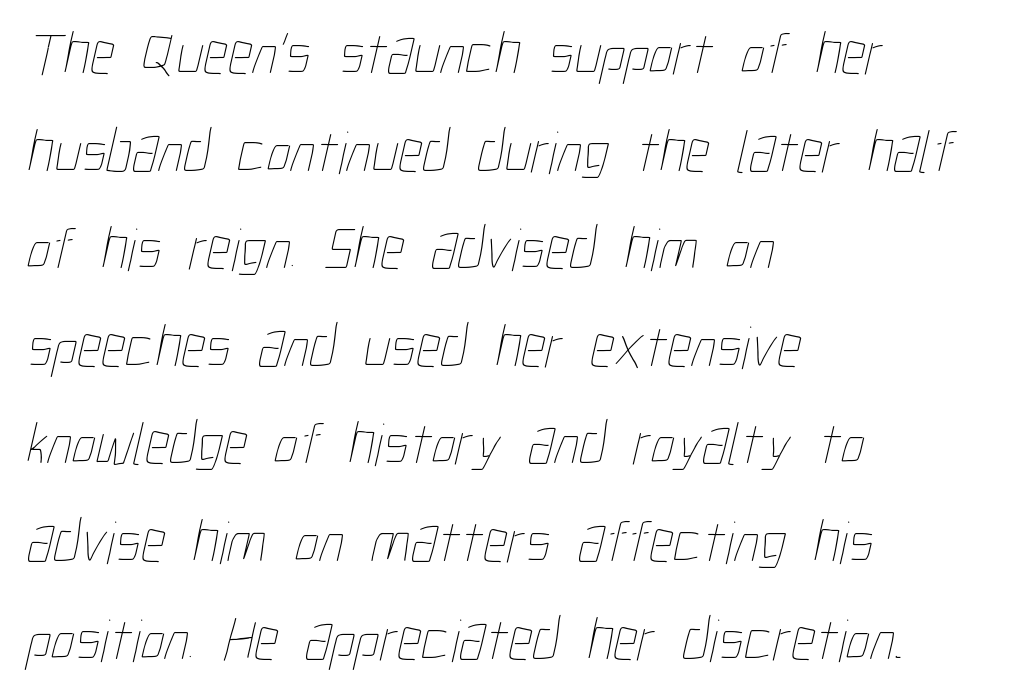
Vertical stems look standard width or narrower in stroke. Vertical spacing — default. Caption: multi-line text, flush left, ragged right. Do the characters align in a grid? No, the font is proportional.
